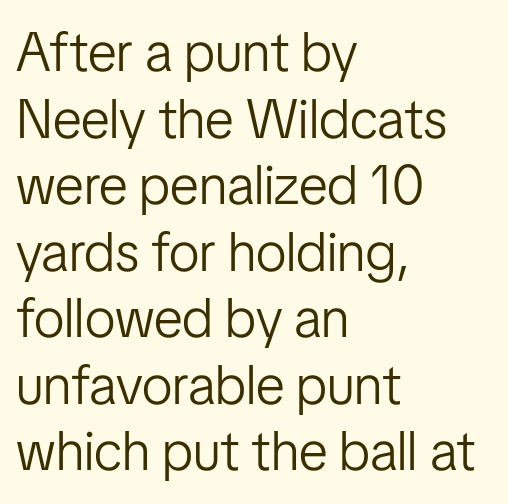
The rag falls on the right side of this text block. Spacing verdict: proportional, widths tailored to each character. Grotesque or geometric, the face here clearly has no serifs. Inter-character spacing is left at the font's built-in metrics. The typesetting does not lean heavy: it is not bold. Every character sits straight up, as roman type does.
